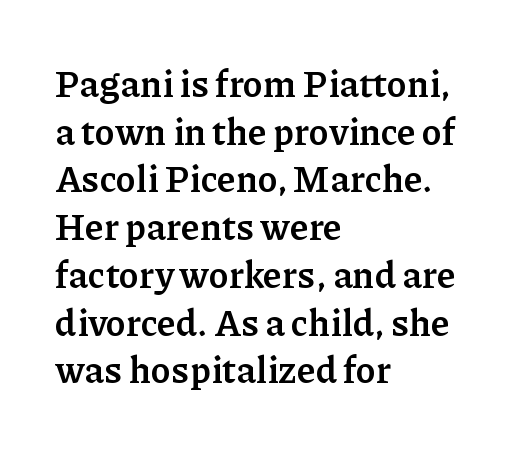
These lines are composed in type with serifs. How heavy is the stroke? Heavy — this is a bold. Between one letter and the next there's only the usual sliver of space. The passage shown is typed in a proportional face where columns would drift. The specimen omits any rule beneath the text block's lines. Short and long lines alike share a common starting point at left.
